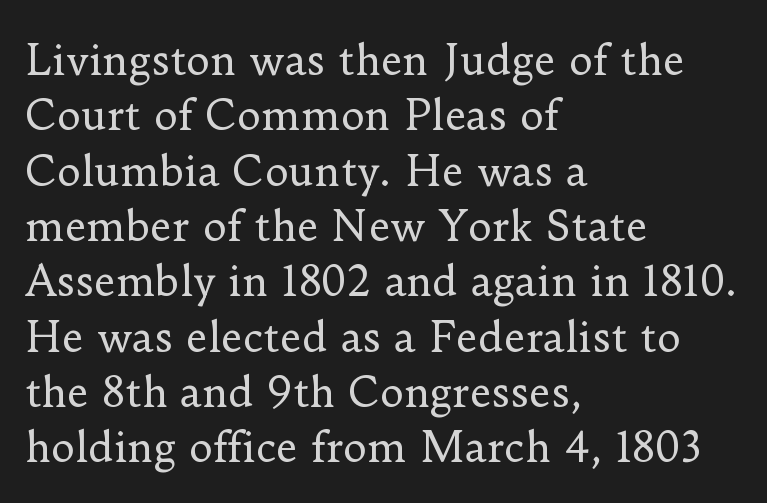
{"serif": "yes", "italic": "no", "bold": "no", "weight": "regular", "width": "normal", "stroke_contrast": "low", "x_height": "small", "monospaced": "no", "underline": "no", "align": "left", "line_spacing": "normal", "line_spacing_ratio": 1.35, "letter_spacing": "normal", "letter_spacing_em": 0.0, "glyph_px": 41}
